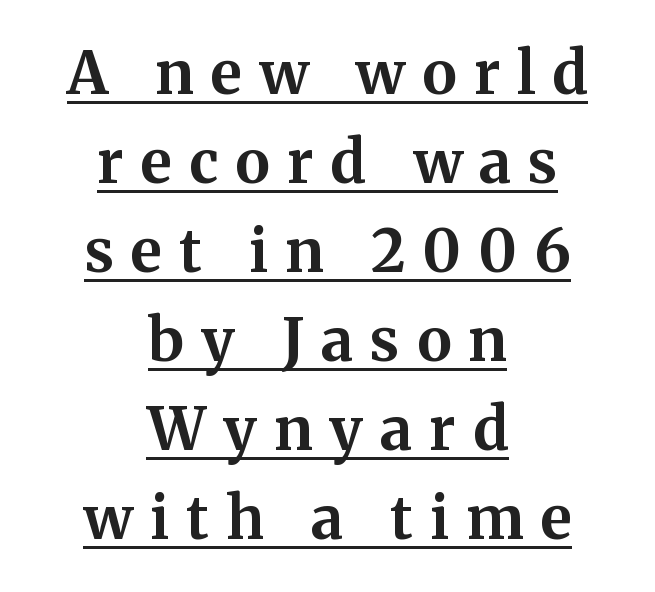
Substantial extra tracking has been applied to these lines. Summary of weight: heavy, a full bold. Both edges are ragged and mirror each other, which tells us the setting is centered. Note the varied advance widths — an 'i' is clearly narrower than an 'm'. Look at the bottom of the vertical strokes: they flare into serifs here.
